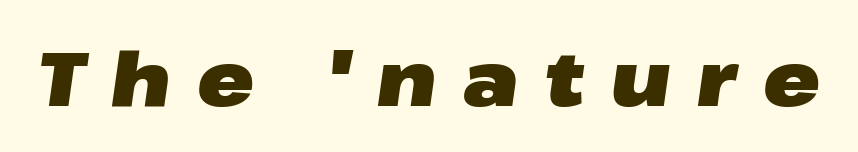
{"italic": "yes", "lean": "right", "slant_degrees": 8, "bold": "yes", "weight": "heavy", "width": "wide", "stroke_contrast": "low", "x_height": "medium", "monospaced": "no", "underline": "no", "letter_spacing": "wide", "letter_spacing_em": 0.35, "glyph_px": 76}
